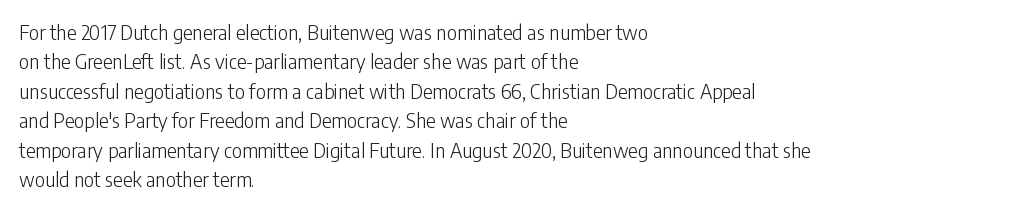
The image shows 20 px text type, upright; set left-aligned, normal line spacing (1.47x), normal letter spacing, not underlined.
